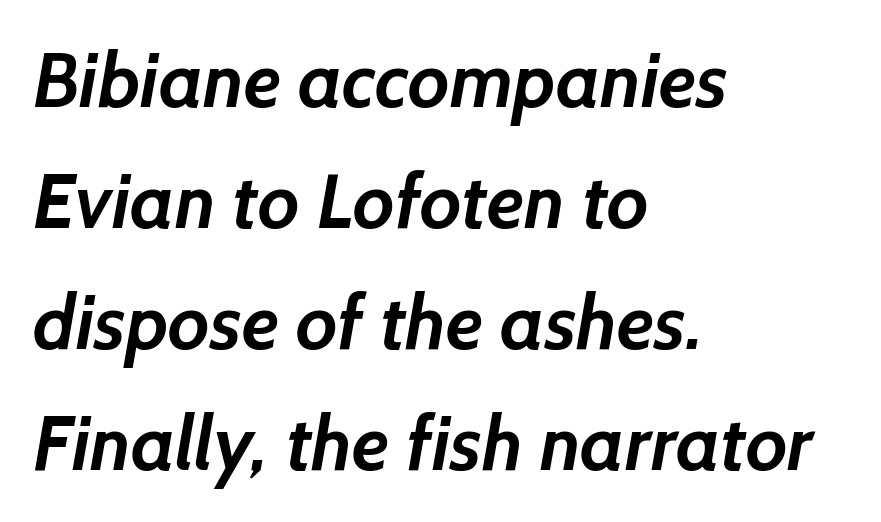
{"serif": "no", "bold": "yes", "weight": "semibold", "width": "normal", "stroke_contrast": "low", "x_height": "medium", "monospaced": "no", "underline": "no", "align": "left", "line_spacing": "normal", "line_spacing_ratio": 1.59, "letter_spacing": "normal", "letter_spacing_em": 0.0, "glyph_px": 76}
